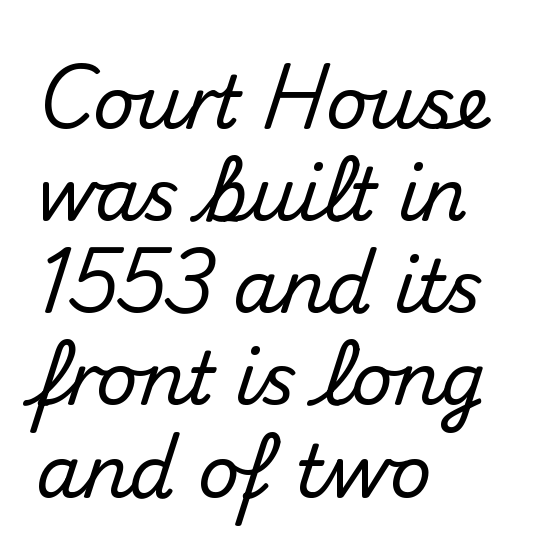
The image shows 72 px sans-serif type; set left-aligned, normal line spacing (1.28x), normal letter spacing, not underlined; medium stroke contrast and a small x-height.
